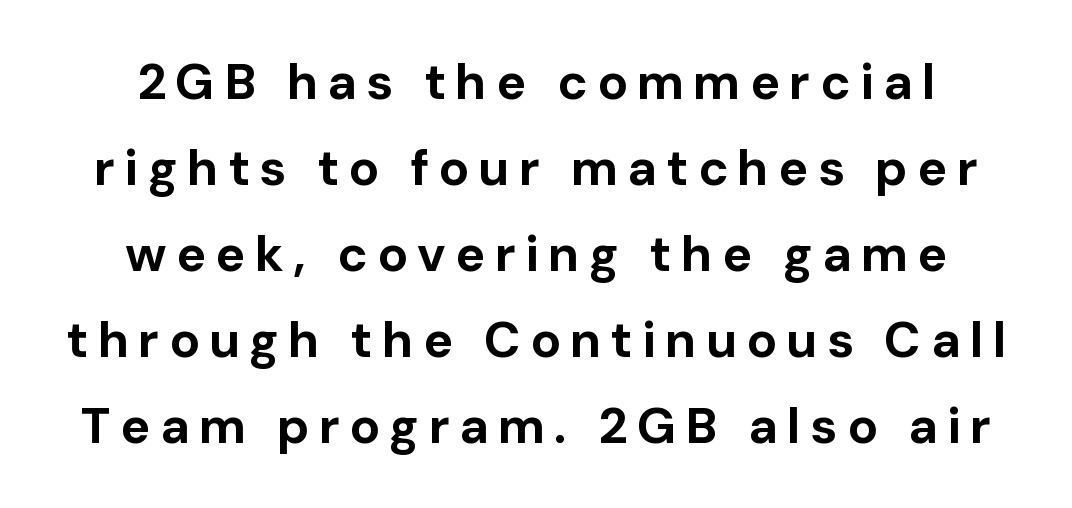
Q: Is the text bold? A: Yes.
Q: Is the text italic (slanted)? A: No, it is upright.
Q: Is the typeface a serif or a sans-serif typeface? A: Sans-serif.
Q: Is the text underlined? A: No.
Q: How is the paragraph aligned? A: Centered.
Q: Width (condensed, normal, or wide)? A: Normal.
Q: Stroke contrast? A: Low.
Q: x-height? A: Medium.
Q: Monospaced? A: No.
